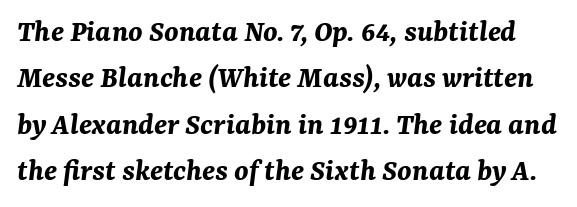
The image shows 32 px bold type, italic (leaning right); set normal line spacing (1.45x), normal letter spacing, not underlined; medium stroke contrast and a medium x-height.
